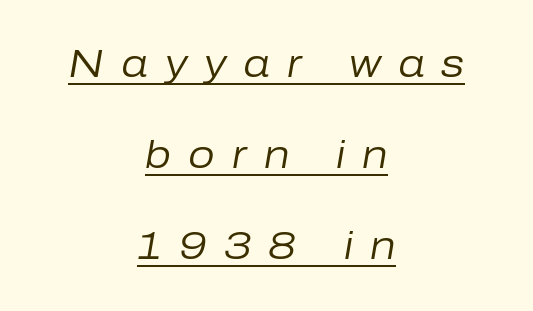
This sample is center-justified, so both line endings float freely. Someone cranked the tracking dial way up on this one. Each letter keeps its own natural width here, so spacing adapts to shape. Stems and bowls with no extra thickness — not bold. What's the leading like? Stretched, with rows far apart.
